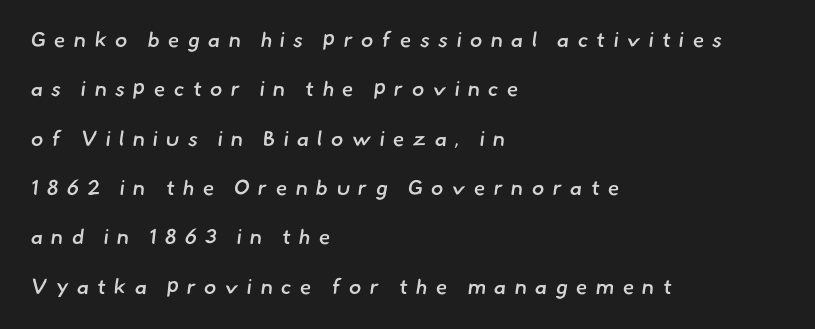
Someone cranked the tracking dial way up on this one. Each glyph is drawn with semibold strokes, heavier than normal yet not fully bold. Whoever set this chose breathing room over compactness in the vertical rhythm. Quick note: underline off. Leftover space on each line is placed entirely after the last word.
